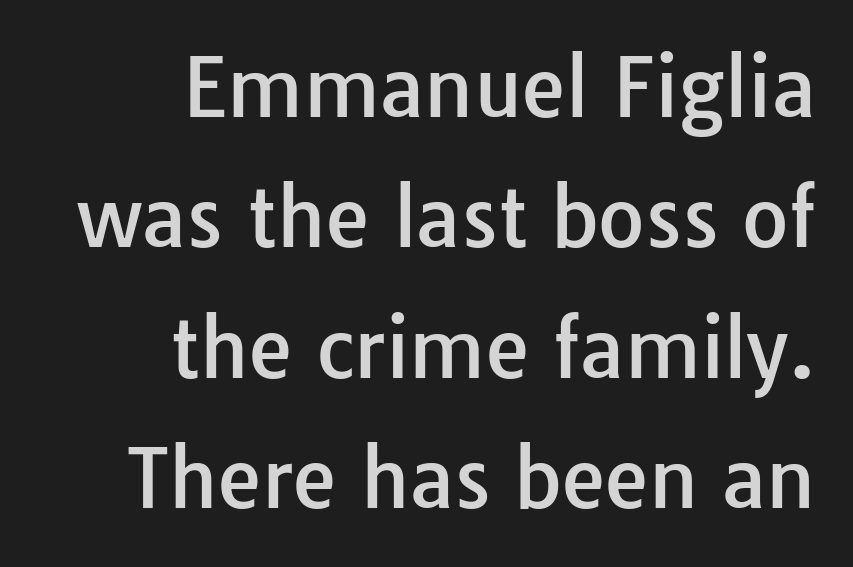
The image shows 80 px sans-serif type, upright; set right-aligned, normal line spacing (1.63x), normal letter spacing, not underlined; low stroke contrast and a medium x-height.
